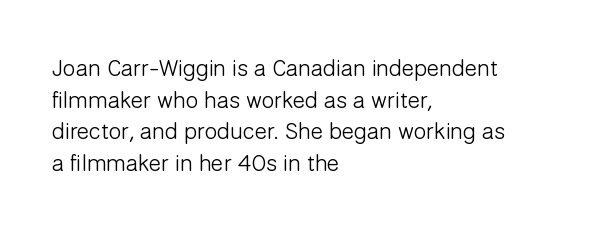
Q: Is the text bold? A: No.
Q: Is the text italic (slanted)? A: No, it is upright.
Q: Is the text underlined? A: No.
Q: How is the paragraph aligned? A: Left-aligned.
Q: Is the spacing between letters normal or unusually wide? A: Normal.
Q: Is the spacing between lines tight, normal or loose? A: Normal.
